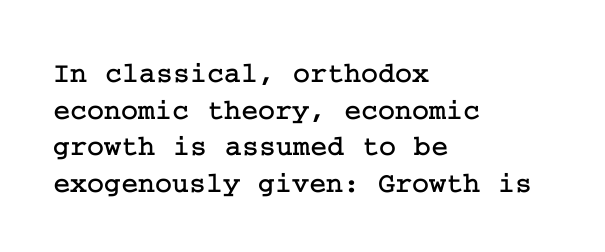
{"serif": "yes", "italic": "no", "width": "normal", "stroke_contrast": "low", "x_height": "medium", "underline": "no", "align": "left", "line_spacing": "normal", "line_spacing_ratio": 1.26, "letter_spacing": "normal", "letter_spacing_em": 0.0, "glyph_px": 29}
